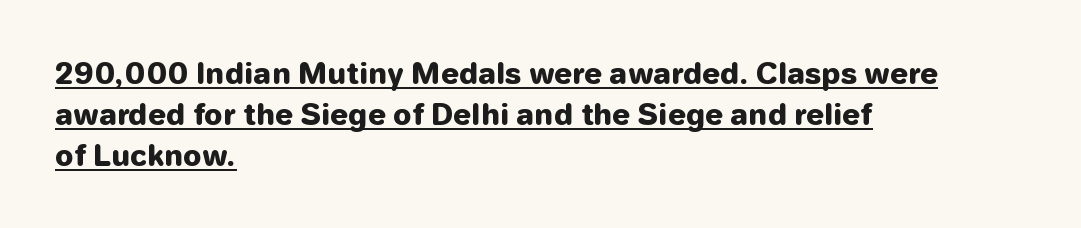
The image shows 29 px heavy sans-serif type, upright; set left-aligned, normal line spacing (1.41x), normal letter spacing, underlined; low stroke contrast and a medium x-height.
